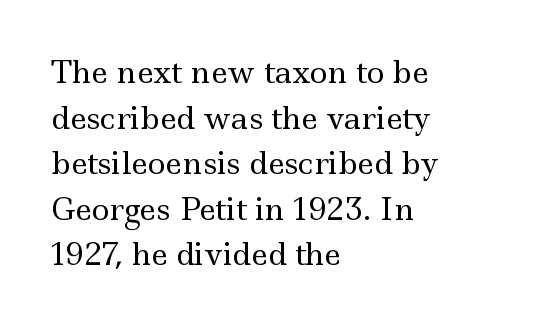
{"serif": "yes", "italic": "no", "bold": "no", "weight": "regular", "width": "wide", "x_height": "small", "monospaced": "no", "underline": "no", "align": "left", "line_spacing": "normal", "line_spacing_ratio": 1.52, "letter_spacing": "normal", "letter_spacing_em": 0.0, "glyph_px": 30}
